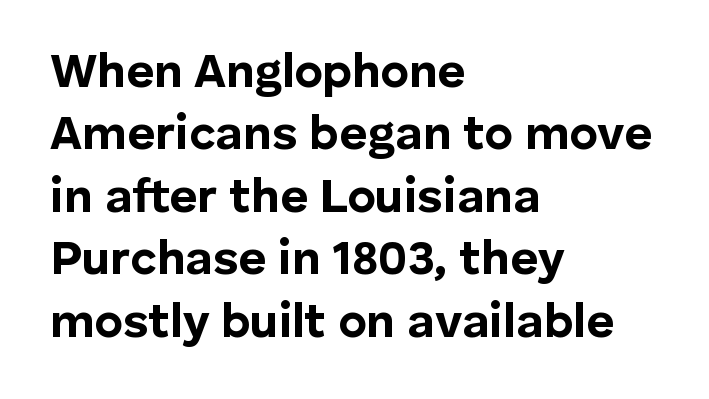
The passage shown is emphatically bold. The letters sit at their default tracking, neither squeezed nor spread. Font category for this specimen: sans-serif. Do the characters align in a grid? No, the font is proportional.
